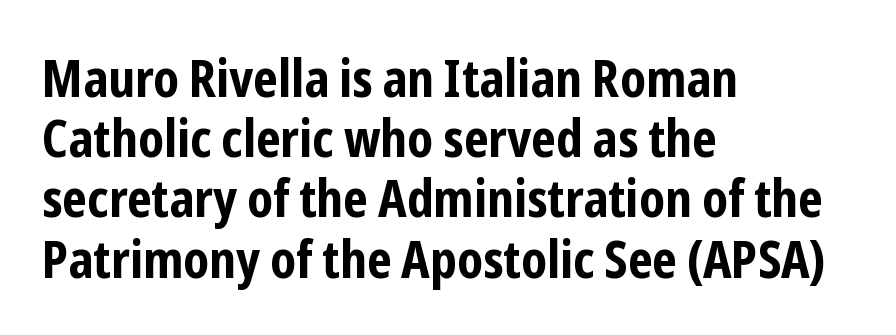
{"serif": "no", "italic": "no", "bold": "yes", "weight": "bold", "width": "condensed", "stroke_contrast": "low", "x_height": "medium", "monospaced": "no", "underline": "no", "align": "left", "line_spacing_ratio": 1.18, "letter_spacing": "normal", "letter_spacing_em": 0.0, "glyph_px": 51}
